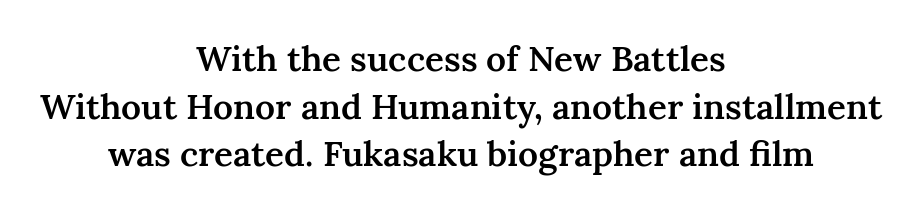
{"serif": "yes", "italic": "no", "bold": "semi", "weight": "semibold", "width": "normal", "stroke_contrast": "medium", "x_height": "medium", "monospaced": "no", "underline": "no", "align": "center", "line_spacing": "normal", "line_spacing_ratio": 1.36, "letter_spacing": "normal", "letter_spacing_em": 0.0, "glyph_px": 35}
